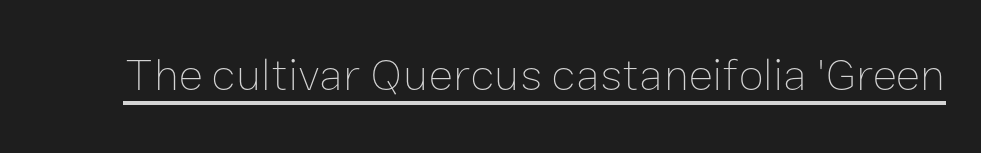
Varying glyph widths throughout — classic text-font behaviour. Glance below the letters and you will spot a drawn line. No extra ink here — the face is not bold. If you drew a line through each stem, it would be perfectly vertical. Default kerning and tracking; the words read as compact shapes.
